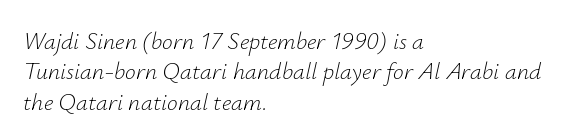
{"italic": "yes", "lean": "right", "slant_degrees": 12, "bold": "no", "underline": "no", "align": "left", "line_spacing": "normal", "line_spacing_ratio": 1.27, "letter_spacing": "normal", "letter_spacing_em": 0.0, "glyph_px": 24}
